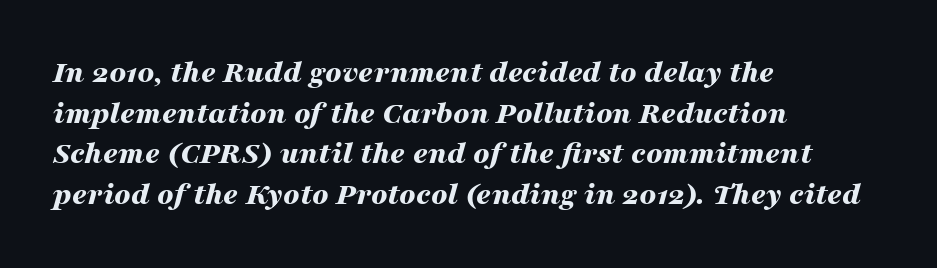
{"italic": "yes", "lean": "right", "slant_degrees": 16, "bold": "yes", "weight": "bold", "width": "wide", "stroke_contrast": "medium", "x_height": "medium", "monospaced": "no", "underline": "no", "align": "left", "line_spacing": "normal", "line_spacing_ratio": 1.27, "letter_spacing": "normal", "letter_spacing_em": 0.0, "glyph_px": 32}
